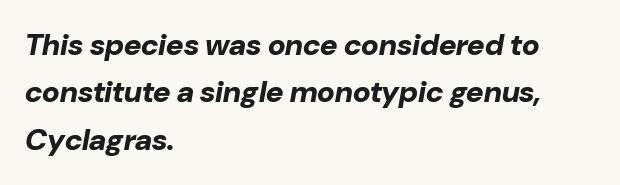
{"italic": "yes", "lean": "right", "slant_degrees": 10, "bold": "yes", "weight": "bold", "width": "normal", "stroke_contrast": "low", "x_height": "medium", "monospaced": "no", "underline": "no", "align": "left", "line_spacing": "normal", "line_spacing_ratio": 1.58, "letter_spacing": "normal", "letter_spacing_em": 0.0, "glyph_px": 30}
